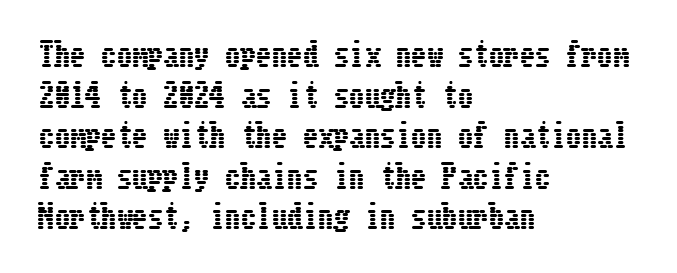
Q: Is the text italic (slanted)? A: No, it is upright.
Q: Is the text underlined? A: No.
Q: How is the paragraph aligned? A: Left-aligned.
Q: Is the spacing between letters normal or unusually wide? A: Normal.
Q: Is the spacing between lines tight, normal or loose? A: Normal.
Q: Width (condensed, normal, or wide)? A: Condensed.
Q: Stroke contrast? A: Low.
Q: x-height? A: Medium.
